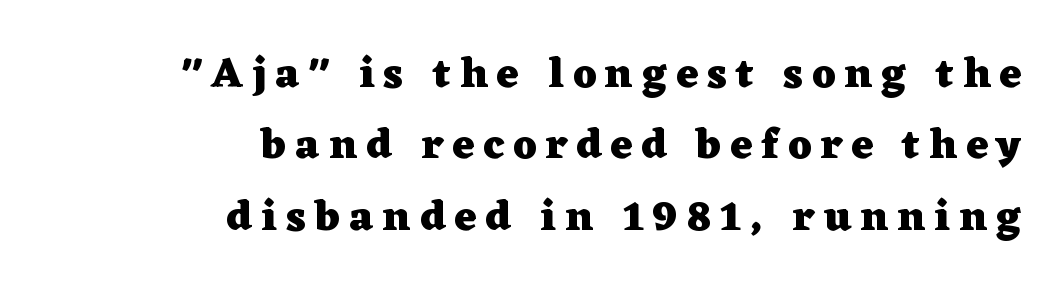
Is there any slant? The stems are plumb. Stroke thickness is high; the sample reads as a true bold. You could not count columns in this text — the font is proportionally spaced. Honestly, the letter spacing is so wide it's the main thing you notice. One-word summary of the alignment: right.
